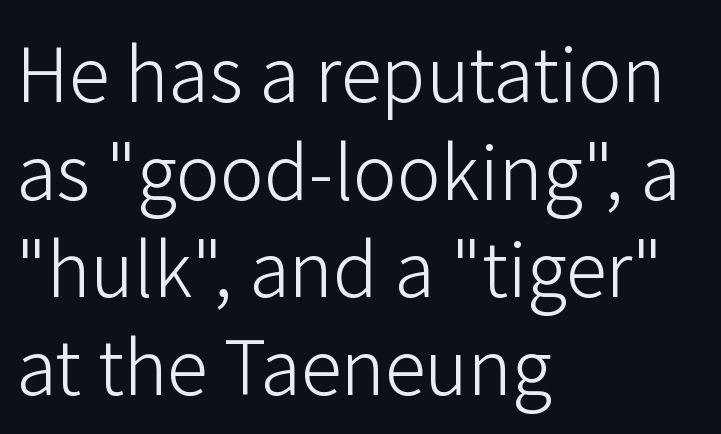
{"serif": "no", "italic": "no", "bold": "no", "weight": "light", "width": "normal", "stroke_contrast": "low", "x_height": "medium", "monospaced": "no", "underline": "no", "align": "left", "line_spacing": "normal", "line_spacing_ratio": 1.32, "letter_spacing": "normal", "letter_spacing_em": 0.0, "glyph_px": 74}
